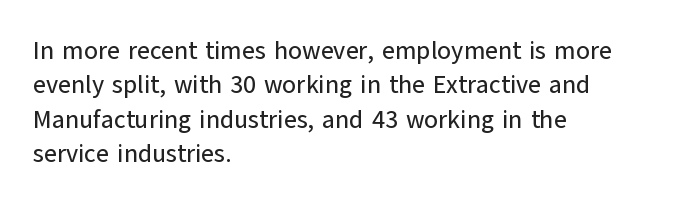
Q: Is the text italic (slanted)? A: No, it is upright.
Q: Is the text underlined? A: No.
Q: How is the paragraph aligned? A: Left-aligned.
Q: Is the spacing between letters normal or unusually wide? A: Normal.
Q: Is the spacing between lines tight, normal or loose? A: Normal.
